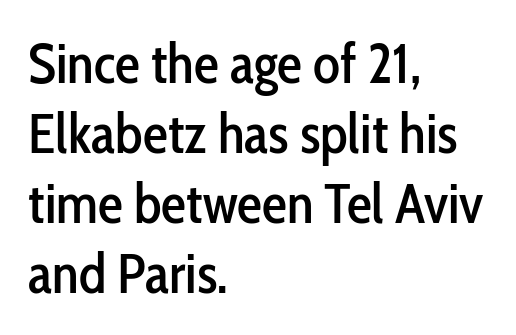
Q: Is the text italic (slanted)? A: No, it is upright.
Q: Is the typeface a serif or a sans-serif typeface? A: Sans-serif.
Q: Is the text underlined? A: No.
Q: How is the paragraph aligned? A: Left-aligned.
Q: Is the spacing between letters normal or unusually wide? A: Normal.
Q: Is the spacing between lines tight, normal or loose? A: Normal.
Q: Width (condensed, normal, or wide)? A: Condensed.
Q: Stroke contrast? A: Low.
Q: x-height? A: Medium.
Q: Monospaced? A: No.
